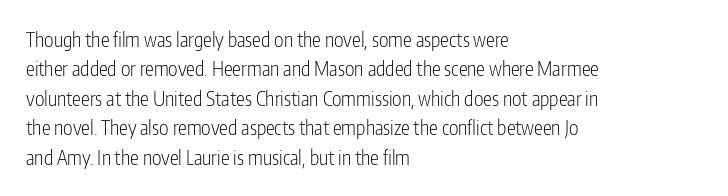
{"italic": "no", "bold": "no", "underline": "no", "align": "left", "line_spacing": "normal", "line_spacing_ratio": 1.47, "letter_spacing": "normal", "letter_spacing_em": 0.0, "glyph_px": 20}
